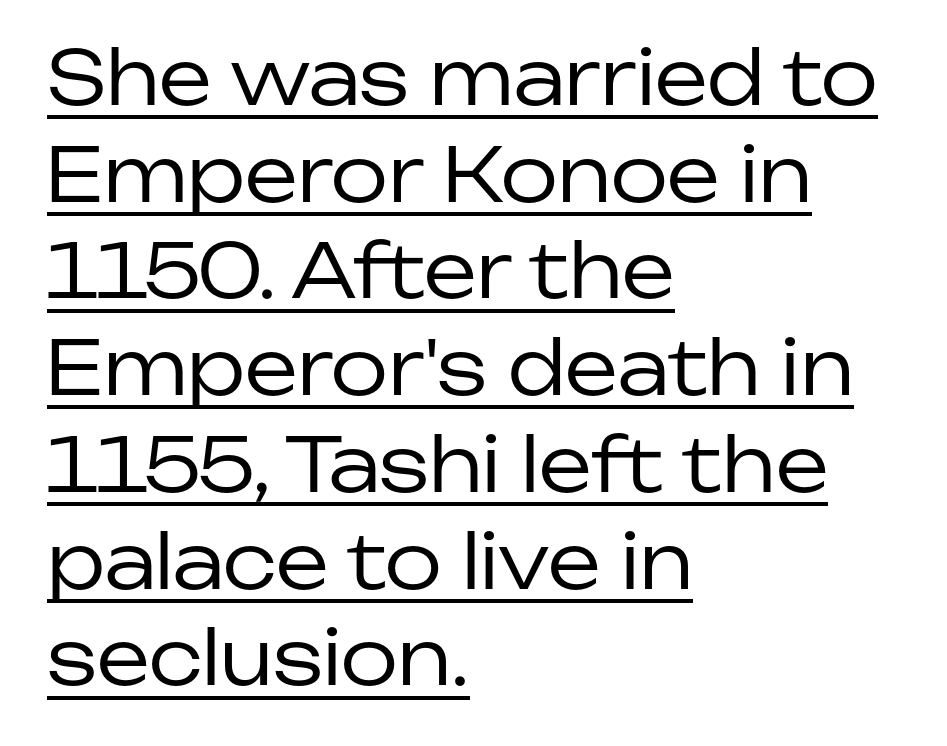
{"serif": "no", "italic": "no", "bold": "no", "weight": "regular", "width": "normal", "stroke_contrast": "low", "x_height": "medium", "monospaced": "no", "underline": "yes", "align": "left", "line_spacing": "normal", "line_spacing_ratio": 1.29, "letter_spacing": "normal", "letter_spacing_em": 0.0, "glyph_px": 75}
